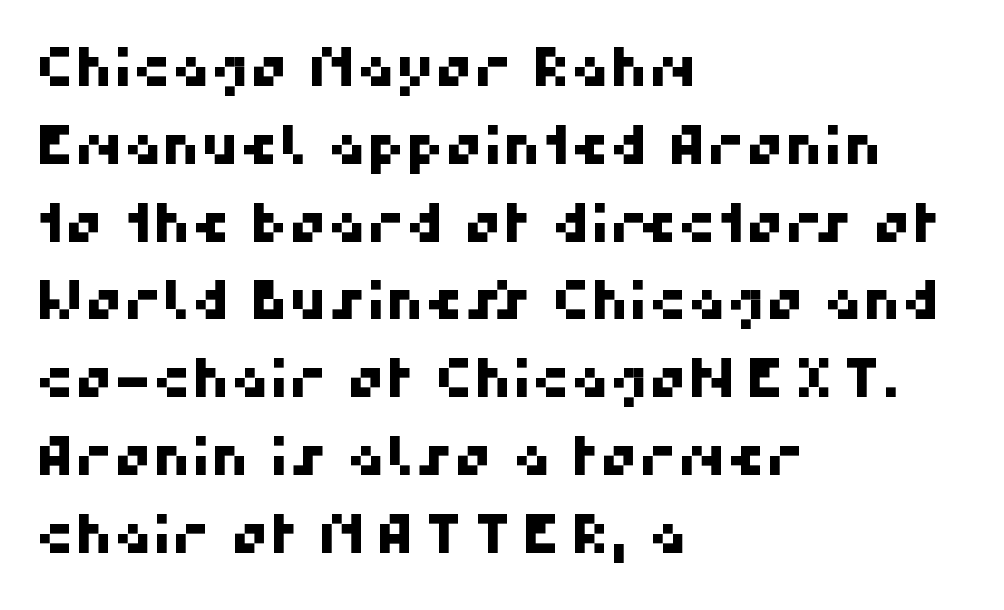
{"serif": "no", "width": "normal", "stroke_contrast": "high", "x_height": "medium", "monospaced": "no", "underline": "no", "align": "left", "line_spacing": "normal", "line_spacing_ratio": 1.44, "letter_spacing": "normal", "letter_spacing_em": 0.0, "glyph_px": 54}
